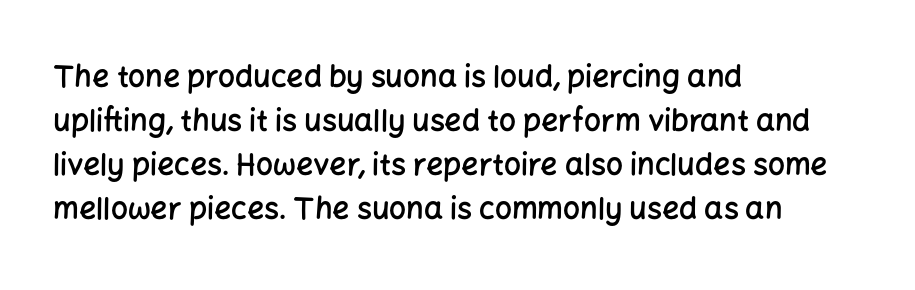
The image shows 30 px semibold sans-serif type, upright; set left-aligned, normal line spacing (1.47x), normal letter spacing, not underlined; low stroke contrast and a medium x-height.
